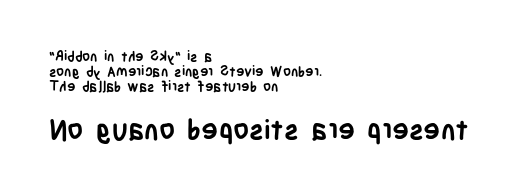
You can tell from the bare stems that sans-serif type was used. A clean baseline with only descenders dipping below it. The lines are quadded left. This is the regular roman posture of the typeface.
